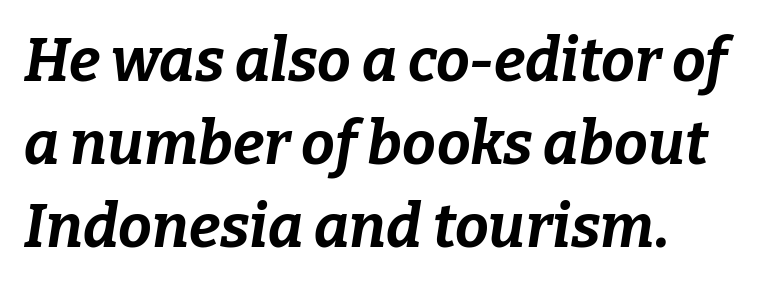
Q: Is the text bold? A: Yes.
Q: Is the text italic (slanted)? A: Yes, it leans right by about 9 degrees.
Q: Is the text underlined? A: No.
Q: How is the paragraph aligned? A: Left-aligned.
Q: Is the spacing between letters normal or unusually wide? A: Normal.
Q: Is the spacing between lines tight, normal or loose? A: Normal.
Q: Width (condensed, normal, or wide)? A: Normal.
Q: Stroke contrast? A: Low.
Q: x-height? A: Medium.
Q: Monospaced? A: No.
